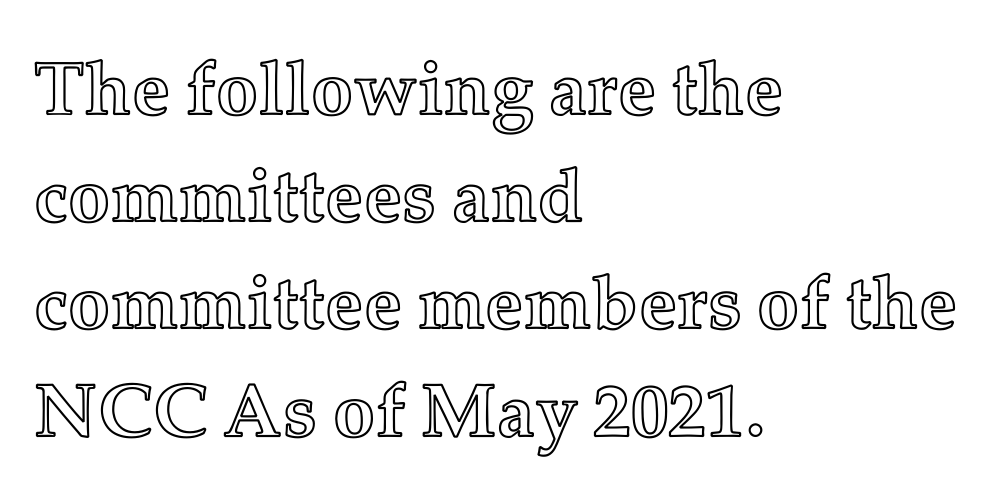
Layout note: lines flush left. The area under the type is left untouched. Posture: vertical. If you measured baseline to baseline, you'd find a middling distance.
